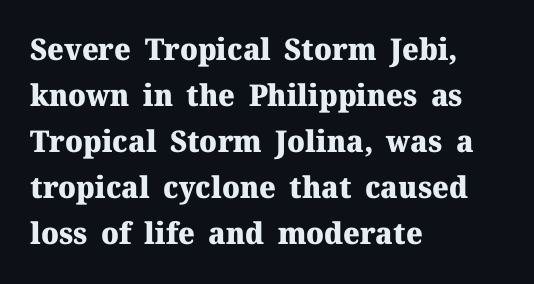
The image shows 30 px heavy serif type, upright; set left-aligned, normal line spacing (1.53x), normal letter spacing, not underlined; medium stroke contrast and a medium x-height.
